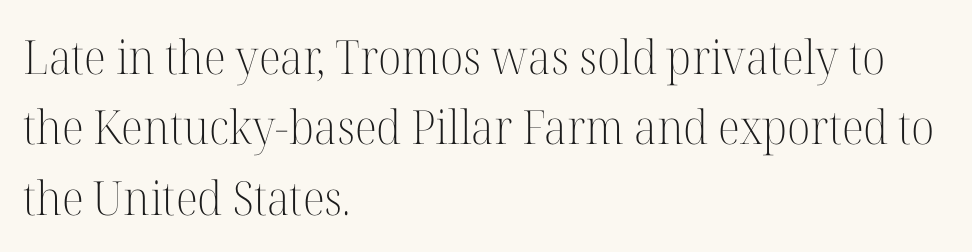
Q: Is the text bold? A: No.
Q: Is the text italic (slanted)? A: No, it is upright.
Q: Is the typeface a serif or a sans-serif typeface? A: Serif.
Q: Is the text underlined? A: No.
Q: How is the paragraph aligned? A: Left-aligned.
Q: Is the spacing between letters normal or unusually wide? A: Normal.
Q: Is the spacing between lines tight, normal or loose? A: Normal.
Q: Width (condensed, normal, or wide)? A: Normal.
Q: Stroke contrast? A: High.
Q: x-height? A: Medium.
Q: Monospaced? A: No.
